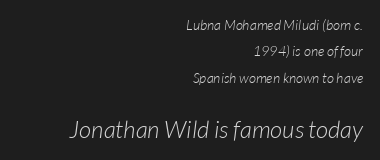
{"bold": "no", "underline": "no", "align": "right", "line_spacing_ratio": 1.89, "letter_spacing": "normal", "letter_spacing_em": 0.0, "larger_block": "second", "size_ratio": 1.71, "glyph_px": 24}
